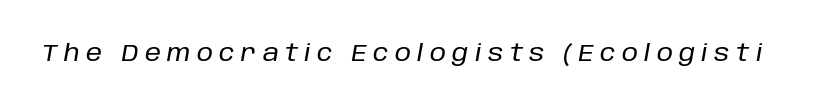
Q: Is the text italic (slanted)? A: Yes, it leans right by about 10 degrees.
Q: Is the text underlined? A: No.
Q: Is the spacing between letters normal or unusually wide? A: Unusually wide.
